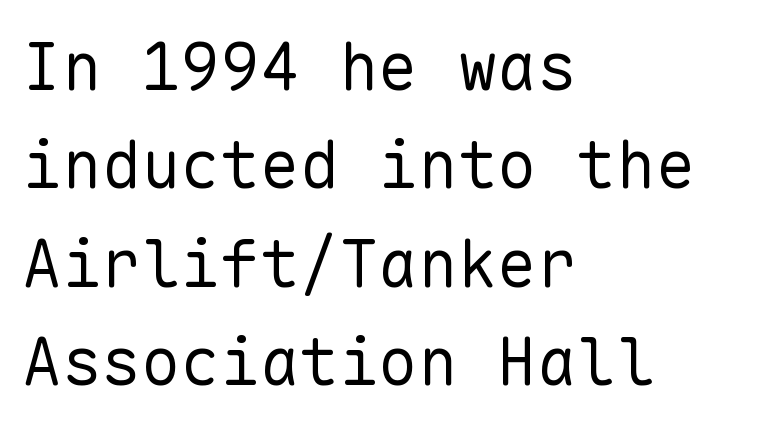
{"serif": "no", "italic": "no", "bold": "no", "weight": "regular", "width": "normal", "stroke_contrast": "low", "x_height": "medium", "monospaced": "yes", "underline": "no", "align": "left", "line_spacing": "normal", "line_spacing_ratio": 1.49, "letter_spacing": "normal", "letter_spacing_em": 0.0, "glyph_px": 66}
